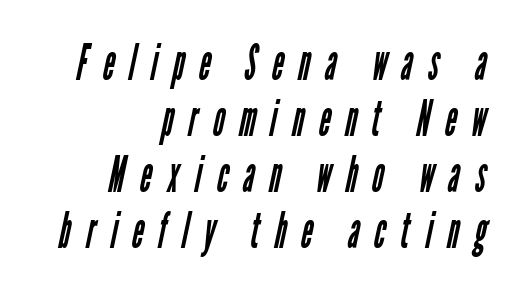
{"serif": "no", "bold": "no", "weight": "regular", "width": "condensed", "stroke_contrast": "low", "x_height": "medium", "monospaced": "no", "underline": "no", "align": "right", "line_spacing": "tight", "line_spacing_ratio": 1.12, "letter_spacing": "wide", "letter_spacing_em": 0.3, "glyph_px": 50}
